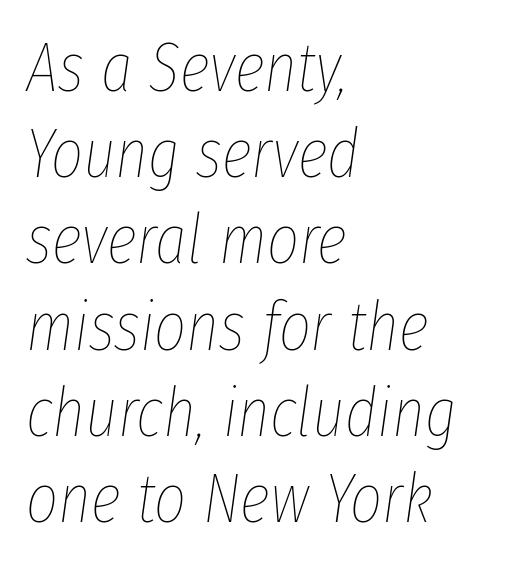
The image shows 69 px thin, condensed type, italic (leaning right); set left-aligned, normal line spacing (1.25x), normal letter spacing, not underlined; low stroke contrast and a medium x-height.
